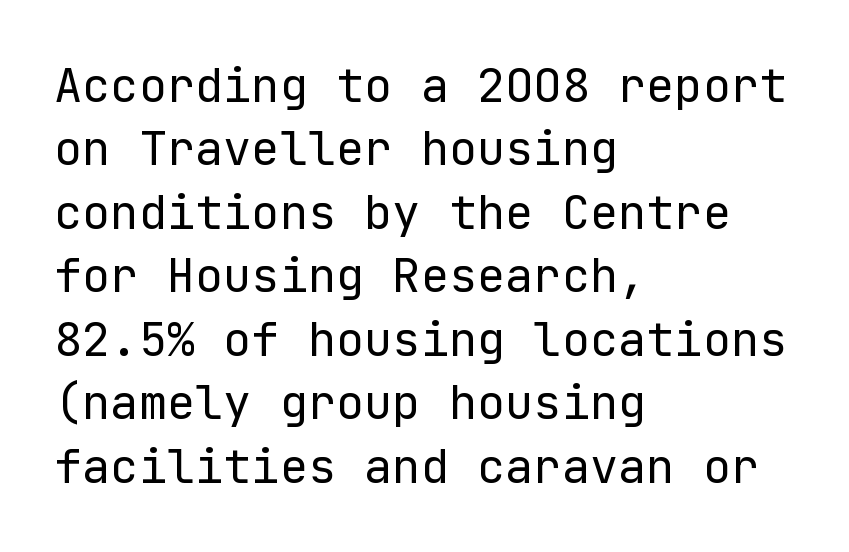
{"serif": "no", "italic": "no", "bold": "no", "weight": "regular", "width": "normal", "stroke_contrast": "low", "x_height": "medium", "underline": "no", "align": "left", "line_spacing": "normal", "line_spacing_ratio": 1.35, "letter_spacing": "normal", "letter_spacing_em": 0.0, "glyph_px": 47}
